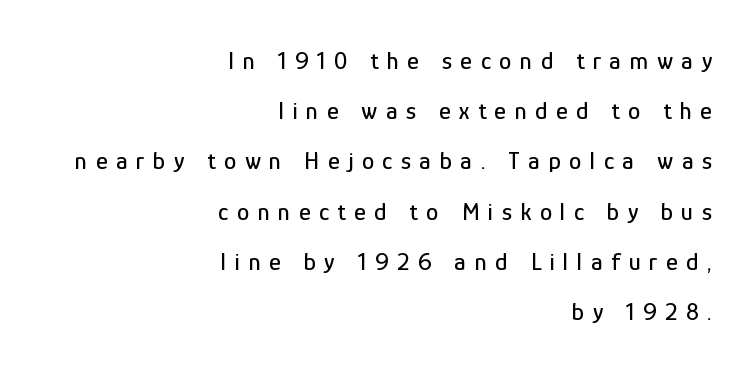
{"italic": "no", "underline": "no", "align": "right", "line_spacing": "loose", "line_spacing_ratio": 2.01, "letter_spacing": "wide", "letter_spacing_em": 0.34, "glyph_px": 25}
